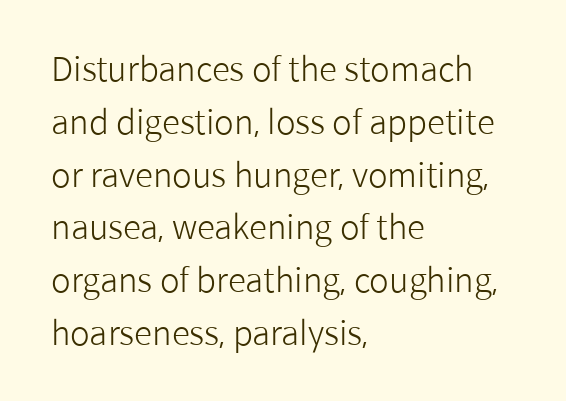
Where is the straight margin? On the left. Italic: no, the glyphs are upright roman. Letters have the restrained weight of plain body copy at most. Plain, unruled lines of type. The rendering keeps characters at their native spacing.
